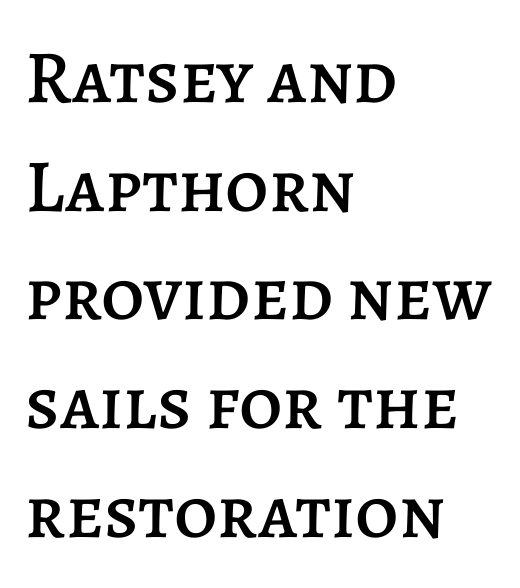
The strip under each line holds only bare page. Italic: no, the glyphs are upright roman. Does the copy run flush right? No — it runs flush left. Nobody touched the tracking dial on this one.
